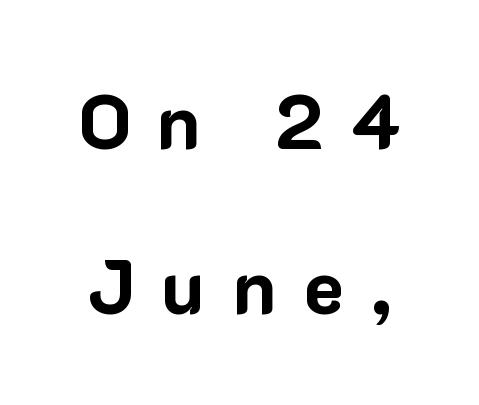
Check the space under the baseline: it is left empty. Does extra space separate the letters? Yes, quite a lot of it. Horizontally, the lines are justified to the midpoint only. This is the regular roman posture of the typeface. Do the characters align in a grid? No, the font is proportional.
